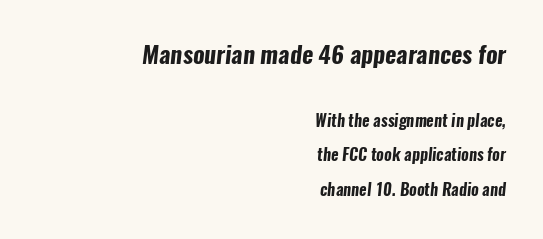
{"bold": "yes", "underline": "no", "align": "right", "line_spacing": "loose", "line_spacing_ratio": 2.18, "letter_spacing": "normal", "letter_spacing_em": 0.0, "larger_block": "first", "size_ratio": 1.5, "glyph_px": 24}
